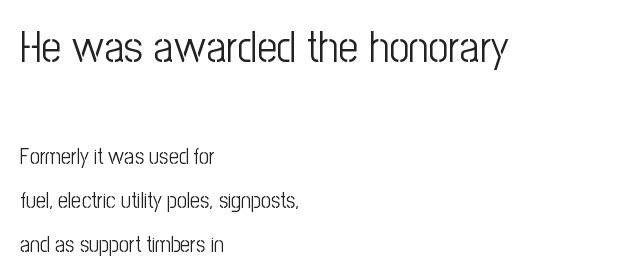
This rendering uses left alignment, leaving the right contour irregular. You can tell from the bare stems that sans-serif type was used. These lines were composed using upright roman letters. Underlining? Definitely not there. The letters look calm and open, with moderate or lighter stems. Think of a printed novel: that variable character pitch is what you see here.
